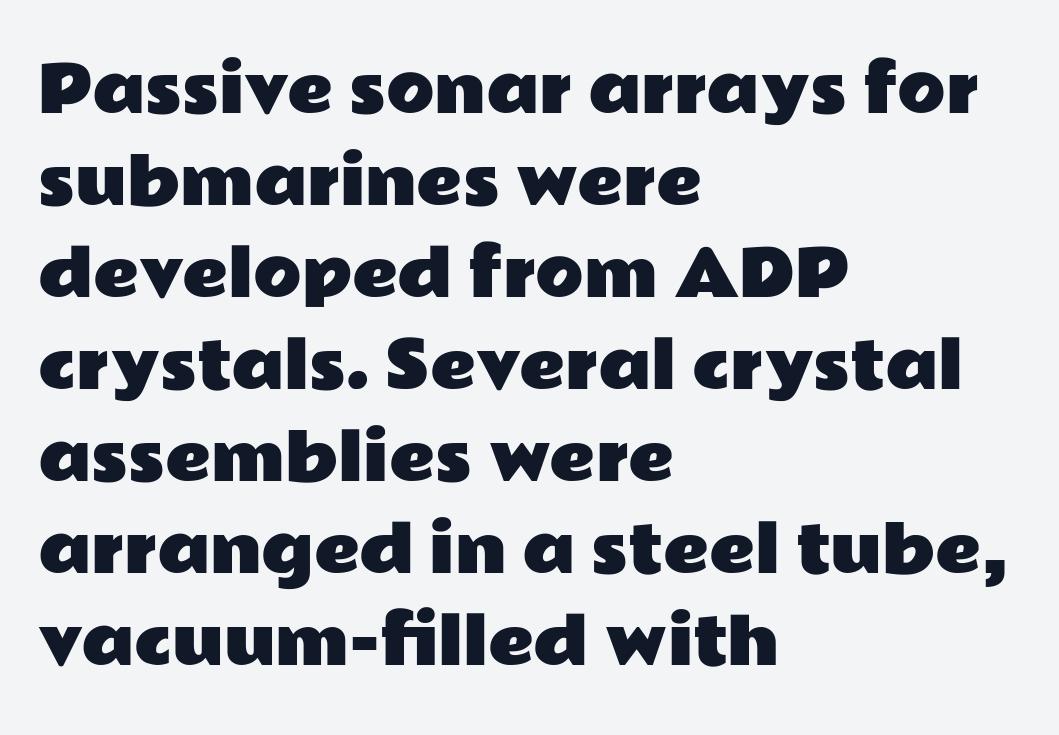
Q: Is the text italic (slanted)? A: No, it is upright.
Q: Is the typeface a serif or a sans-serif typeface? A: Sans-serif.
Q: Is the text underlined? A: No.
Q: How is the paragraph aligned? A: Left-aligned.
Q: Is the spacing between letters normal or unusually wide? A: Normal.
Q: Is the spacing between lines tight, normal or loose? A: Normal.
Q: Width (condensed, normal, or wide)? A: Wide.
Q: Stroke contrast? A: Low.
Q: x-height? A: Medium.
Q: Monospaced? A: No.
